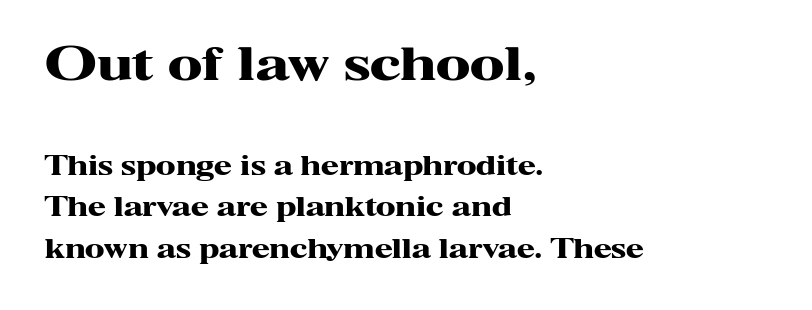
Q: Is the text bold? A: Yes.
Q: Is the text italic (slanted)? A: No, it is upright.
Q: Is the typeface a serif or a sans-serif typeface? A: Serif.
Q: Is the text underlined? A: No.
Q: How is the paragraph aligned? A: Left-aligned.
Q: Is the spacing between letters normal or unusually wide? A: Normal.
Q: Is the spacing between lines tight, normal or loose? A: Normal.
Q: Which block of text is set in a larger size, the first (top) or the second (bottom)? A: The first (top) one.
Q: Width (condensed, normal, or wide)? A: Wide.
Q: Stroke contrast? A: High.
Q: x-height? A: Medium.
Q: Monospaced? A: No.
